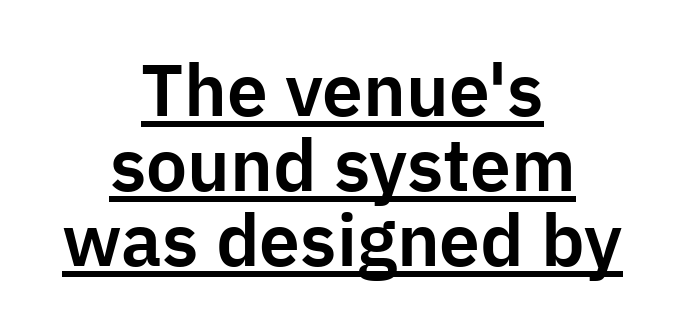
The image shows 73 px sans-serif type, upright; set centered, tight line spacing (1.03x), normal letter spacing, underlined; low stroke contrast and a medium x-height.
